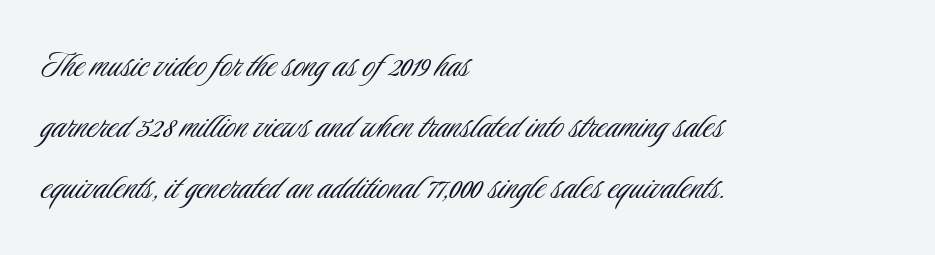
Q: Is the text bold? A: No.
Q: Is the text italic (slanted)? A: Yes.
Q: Is the typeface a serif or a sans-serif typeface? A: Sans-serif.
Q: Is the text underlined? A: No.
Q: How is the paragraph aligned? A: Left-aligned.
Q: Is the spacing between letters normal or unusually wide? A: Normal.
Q: Is the spacing between lines tight, normal or loose? A: Normal.
Q: Width (condensed, normal, or wide)? A: Condensed.
Q: Stroke contrast? A: Low.
Q: x-height? A: Small.
Q: Monospaced? A: No.
